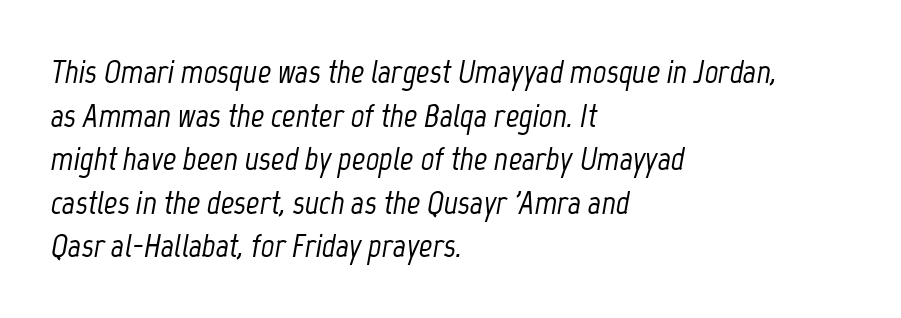
{"italic": "yes", "lean": "right", "slant_degrees": 12, "width": "condensed", "stroke_contrast": "low", "x_height": "medium", "monospaced": "no", "underline": "no", "align": "left", "line_spacing": "normal", "line_spacing_ratio": 1.32, "letter_spacing": "normal", "letter_spacing_em": 0.0, "glyph_px": 33}
